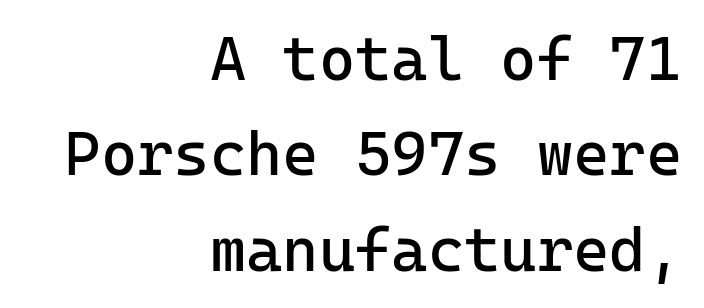
{"serif": "no", "italic": "no", "bold": "no", "weight": "regular", "width": "normal", "stroke_contrast": "low", "x_height": "medium", "monospaced": "yes", "underline": "no", "align": "right", "line_spacing": "normal", "line_spacing_ratio": 1.54, "letter_spacing": "normal", "letter_spacing_em": 0.0, "glyph_px": 62}
